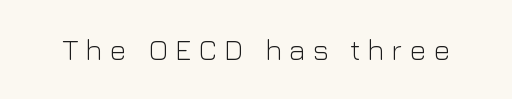
The letterforms sit at book weight or below. The tracking jumps out immediately: characters are airy and widely separated. Is there any slant? The stems are plumb. This sample uses a sans-serif face. The letters advance in unequal steps, a hallmark of proportional type. Nobody drew a line under any word here.
